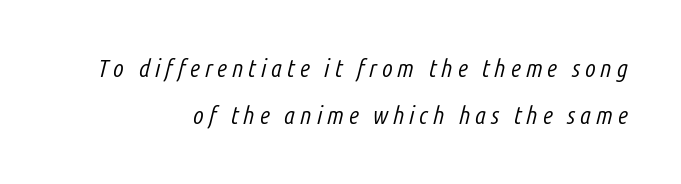
{"italic": "yes", "lean": "right", "slant_degrees": 14, "bold": "no", "underline": "no", "align": "right", "line_spacing_ratio": 1.87, "glyph_px": 25}
